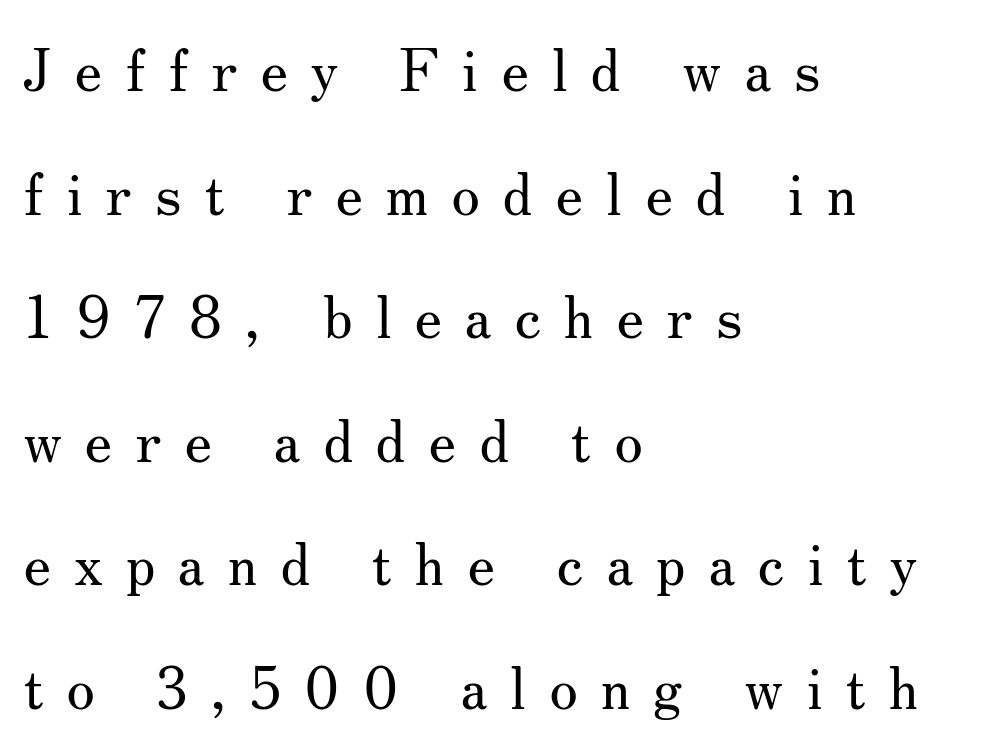
Q: Is the text bold? A: No.
Q: Is the text italic (slanted)? A: No, it is upright.
Q: Is the typeface a serif or a sans-serif typeface? A: Serif.
Q: Is the text underlined? A: No.
Q: How is the paragraph aligned? A: Left-aligned.
Q: Is the spacing between letters normal or unusually wide? A: Unusually wide.
Q: Is the spacing between lines tight, normal or loose? A: Loose.
Q: Width (condensed, normal, or wide)? A: Normal.
Q: Stroke contrast? A: Medium.
Q: x-height? A: Small.
Q: Monospaced? A: No.
